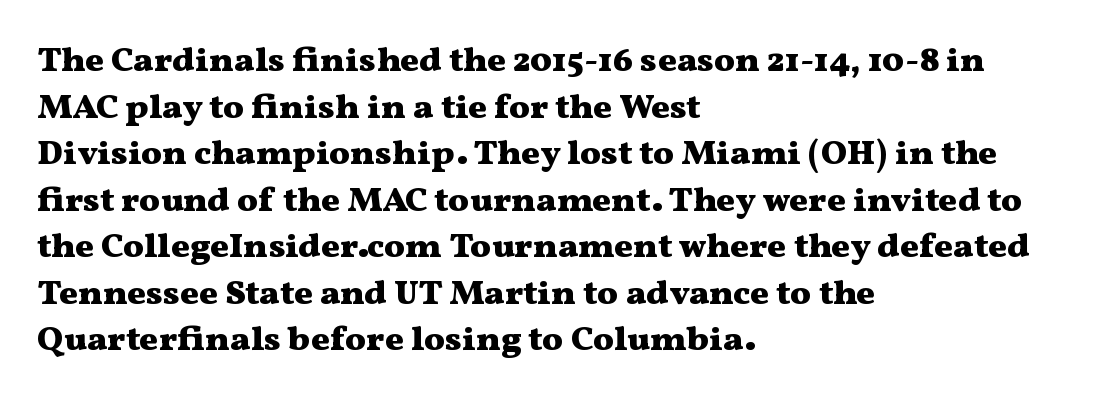
The image shows 35 px heavy, wide serif type, upright; set left-aligned, normal line spacing (1.33x), normal letter spacing, not underlined; medium stroke contrast and a medium x-height.
